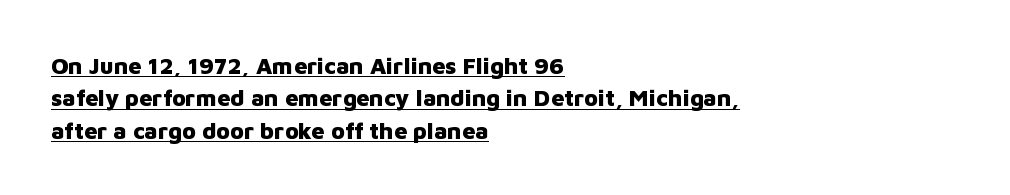
Q: Is the text bold? A: Yes.
Q: Is the text italic (slanted)? A: No, it is upright.
Q: Is the text underlined? A: Yes.
Q: How is the paragraph aligned? A: Left-aligned.
Q: Is the spacing between letters normal or unusually wide? A: Normal.
Q: Is the spacing between lines tight, normal or loose? A: Normal.
